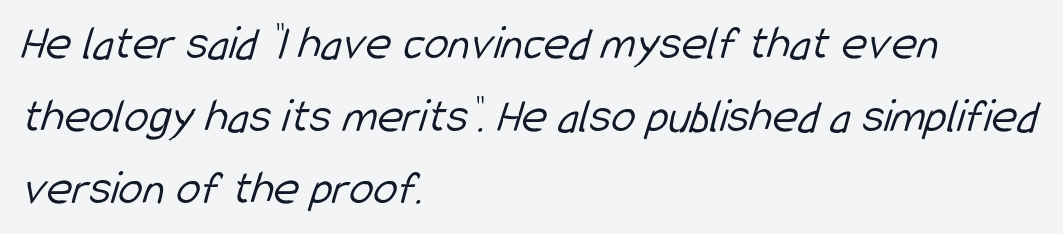
Honestly, the row spacing looks completely unremarkable. Each letter's strokes conclude bluntly, with no projecting serifs. This rendering uses left alignment, leaving the right contour irregular. Summary of weight: not heavy and not bold. You could not count columns in this text — the font is proportionally spaced.
